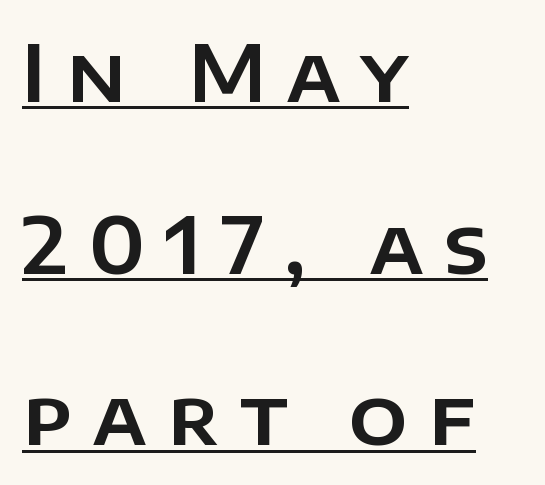
Q: Is the text italic (slanted)? A: No, it is upright.
Q: Is the typeface a serif or a sans-serif typeface? A: Sans-serif.
Q: Is the text underlined? A: Yes.
Q: How is the paragraph aligned? A: Left-aligned.
Q: Is the spacing between letters normal or unusually wide? A: Unusually wide.
Q: Is the spacing between lines tight, normal or loose? A: Loose.
Q: Width (condensed, normal, or wide)? A: Normal.
Q: Stroke contrast? A: Low.
Q: x-height? A: Large.
Q: Monospaced? A: No.
